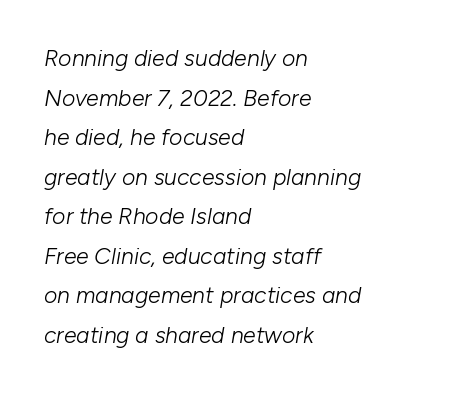
In CSS terms this would be text-align: left. Tracking value appears to be zero — textbook default spacing. Decoration check: the copy has no underline. Compared with a typical body face, this is equally light or lighter still.
